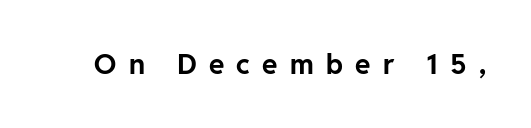
Q: Is the text bold? A: Yes.
Q: Is the text italic (slanted)? A: No, it is upright.
Q: Is the typeface a serif or a sans-serif typeface? A: Sans-serif.
Q: Is the text underlined? A: No.
Q: Is the spacing between letters normal or unusually wide? A: Unusually wide.
Q: Width (condensed, normal, or wide)? A: Normal.
Q: Stroke contrast? A: Low.
Q: x-height? A: Medium.
Q: Monospaced? A: No.
